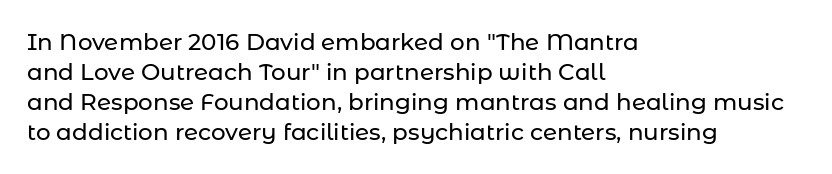
Q: Is the text italic (slanted)? A: No, it is upright.
Q: Is the text underlined? A: No.
Q: How is the paragraph aligned? A: Left-aligned.
Q: Is the spacing between letters normal or unusually wide? A: Normal.
Q: Is the spacing between lines tight, normal or loose? A: Normal.
